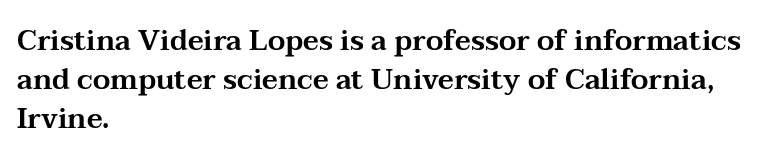
The specimen reads as upright at a glance. The ragged edge is on the right, which tells us the setting is flush left. The letters advance in unequal steps, a hallmark of proportional type. Type without underlining. Each letter's strokes conclude with small projecting serifs.
